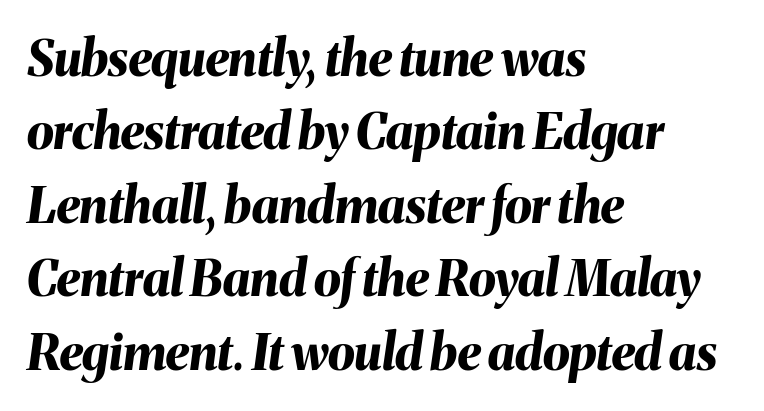
Q: Is the text bold? A: Yes.
Q: Is the text italic (slanted)? A: Yes, it leans right by about 8 degrees.
Q: Is the text underlined? A: No.
Q: How is the paragraph aligned? A: Left-aligned.
Q: Is the spacing between letters normal or unusually wide? A: Normal.
Q: Is the spacing between lines tight, normal or loose? A: Normal.
Q: Width (condensed, normal, or wide)? A: Normal.
Q: Stroke contrast? A: Medium.
Q: x-height? A: Medium.
Q: Monospaced? A: No.
